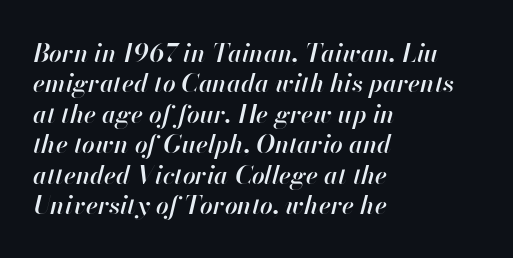
Q: Is the text bold? A: Semi-bold.
Q: Is the text italic (slanted)? A: Yes, it leans right by about 13 degrees.
Q: Is the text underlined? A: No.
Q: How is the paragraph aligned? A: Left-aligned.
Q: Is the spacing between letters normal or unusually wide? A: Normal.
